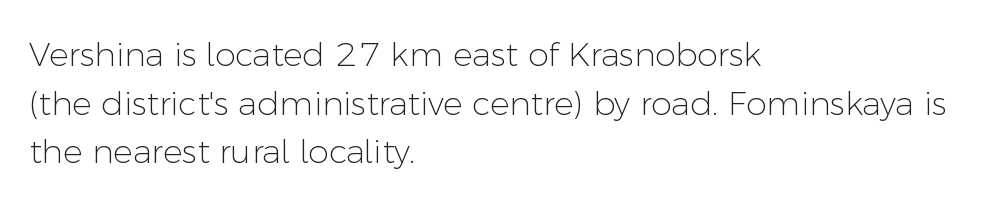
Q: Is the text bold? A: No.
Q: Is the text italic (slanted)? A: No, it is upright.
Q: Is the typeface a serif or a sans-serif typeface? A: Sans-serif.
Q: Is the text underlined? A: No.
Q: How is the paragraph aligned? A: Left-aligned.
Q: Is the spacing between letters normal or unusually wide? A: Normal.
Q: Is the spacing between lines tight, normal or loose? A: Normal.
Q: Width (condensed, normal, or wide)? A: Normal.
Q: Stroke contrast? A: Low.
Q: x-height? A: Medium.
Q: Monospaced? A: No.
